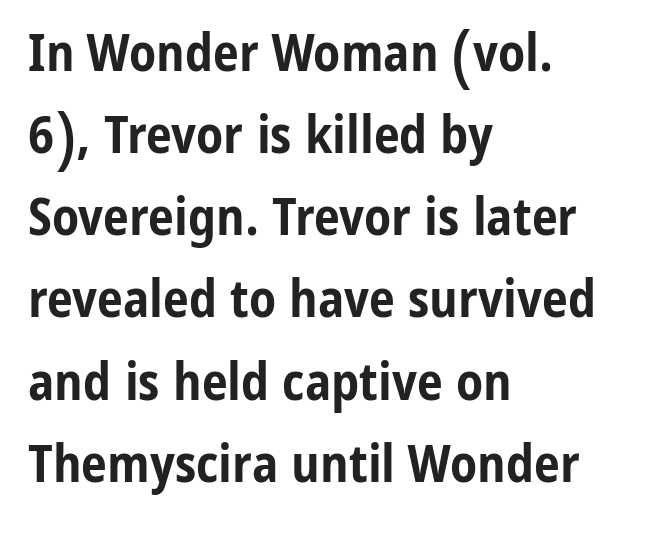
The image shows 52 px bold, condensed sans-serif type, upright; set left-aligned, normal line spacing (1.58x), normal letter spacing, not underlined; low stroke contrast and a medium x-height.
